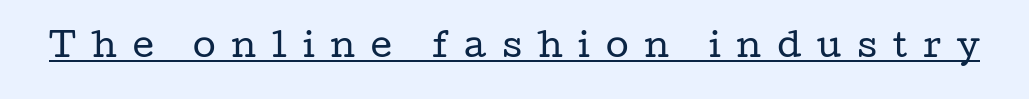
The image shows 33 px regular-weight, wide serif type, upright; set unusually wide letter spacing (+0.48 em), underlined; low stroke contrast and a medium x-height.
